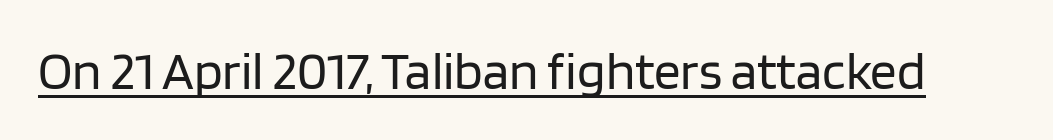
Q: Is the text bold? A: No.
Q: Is the text italic (slanted)? A: No, it is upright.
Q: Is the typeface a serif or a sans-serif typeface? A: Sans-serif.
Q: Is the text underlined? A: Yes.
Q: Is the spacing between letters normal or unusually wide? A: Normal.
Q: Width (condensed, normal, or wide)? A: Normal.
Q: Stroke contrast? A: Low.
Q: x-height? A: Large.
Q: Monospaced? A: No.
